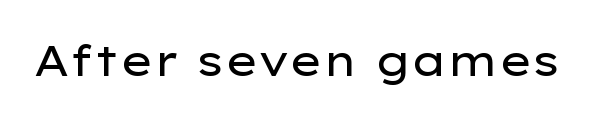
The words here are not underlined. If you drew a line through each stem, it would be perfectly vertical. Letter spacing: default. This reads as an unemphasized weight, regular at the heaviest.
